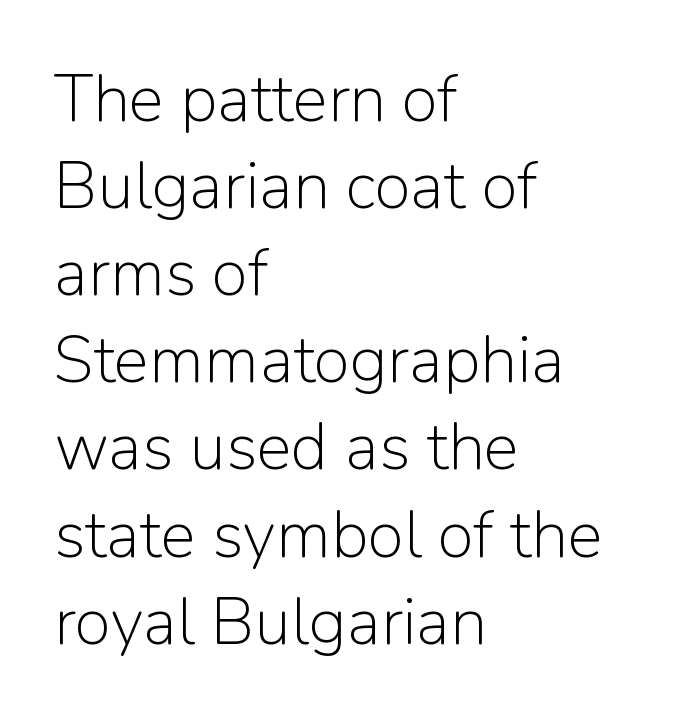
Upright lettering throughout. This rendering employs a face without finishing strokes, i.e., a sans-serif. No word sits above an underline. The setting favours the left margin, as ordinary paragraphs usually do. The passage shown is typed in a proportional face where columns would drift.
